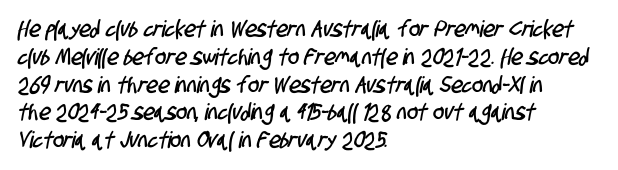
Q: Is the text underlined? A: No.
Q: How is the paragraph aligned? A: Left-aligned.
Q: Is the spacing between letters normal or unusually wide? A: Normal.
